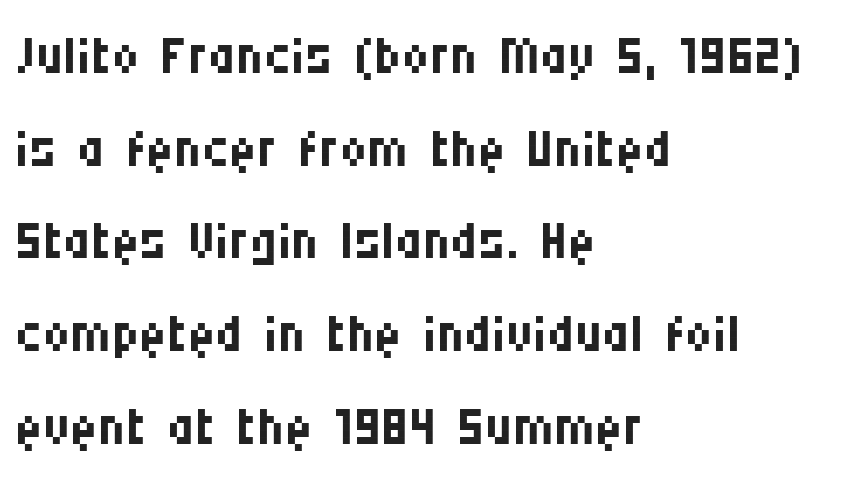
A light-to-regular cut is what we see here. The type family on display is of the sans-serif kind. The letters advance in unequal steps, a hallmark of proportional type. The letterforms sit shoulder to shoulder at normal distance. Where is the straight margin? On the left. Vertical strokes here are truly vertical.
